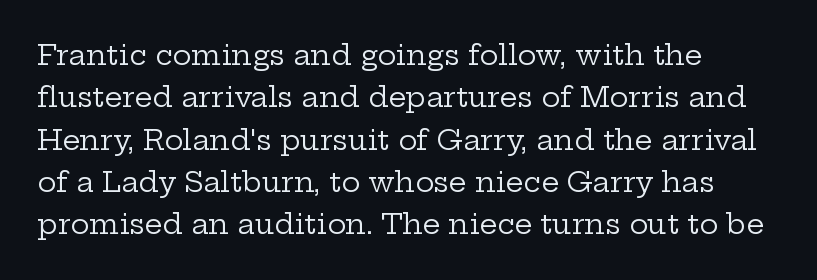
The image shows 28 px regular-weight, wide serif type, upright; set left-aligned, normal line spacing (1.51x), normal letter spacing, not underlined; low stroke contrast and a medium x-height.
